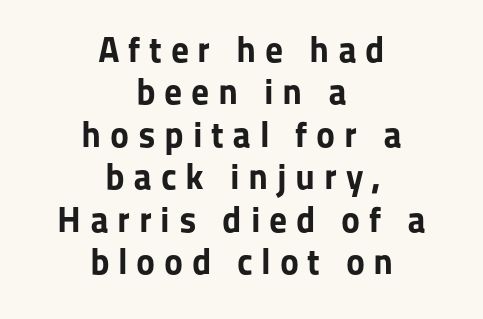
The image shows 36 px bold sans-serif type, upright; set centered, line spacing 1.18x, unusually wide letter spacing (+0.24 em), not underlined; low stroke contrast and a medium x-height.
